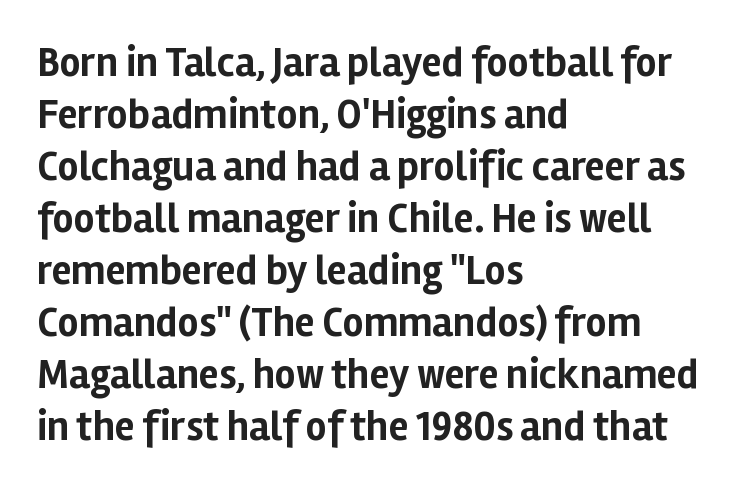
The image shows 41 px bold sans-serif type, upright; set left-aligned, normal line spacing (1.27x), normal letter spacing, not underlined; low stroke contrast and a medium x-height.
